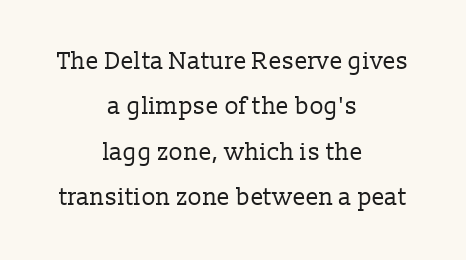
Q: Is the text bold? A: No.
Q: Is the text italic (slanted)? A: No, it is upright.
Q: Is the text underlined? A: No.
Q: How is the paragraph aligned? A: Centered.
Q: Is the spacing between letters normal or unusually wide? A: Normal.
